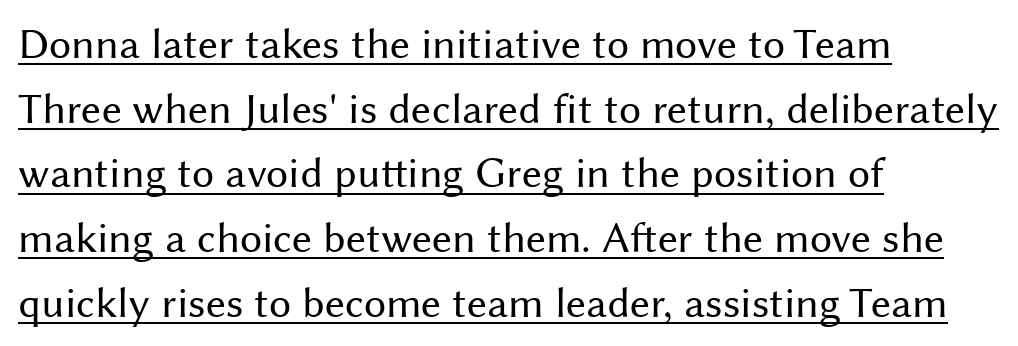
{"serif": "no", "italic": "no", "bold": "no", "weight": "regular", "width": "normal", "stroke_contrast": "medium", "x_height": "medium", "monospaced": "no", "underline": "yes", "align": "left", "line_spacing": "normal", "line_spacing_ratio": 1.47, "letter_spacing": "normal", "letter_spacing_em": 0.0, "glyph_px": 44}
